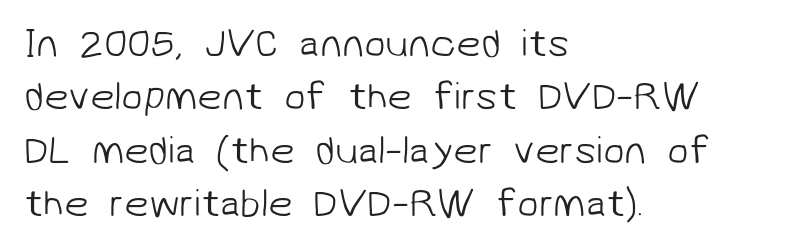
The image shows 39 px light sans-serif type; set left-aligned, normal line spacing (1.37x), normal letter spacing, not underlined; low stroke contrast and a medium x-height.
